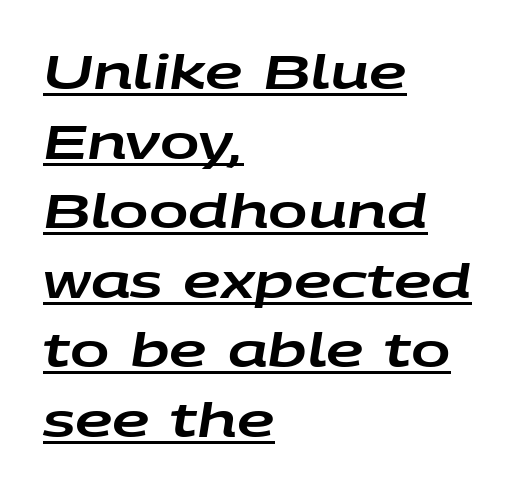
Q: Is the text italic (slanted)? A: Yes, it leans right by about 9 degrees.
Q: Is the text underlined? A: Yes.
Q: How is the paragraph aligned? A: Left-aligned.
Q: Is the spacing between letters normal or unusually wide? A: Normal.
Q: Is the spacing between lines tight, normal or loose? A: Normal.
Q: Width (condensed, normal, or wide)? A: Wide.
Q: Stroke contrast? A: Low.
Q: x-height? A: Large.
Q: Monospaced? A: No.
